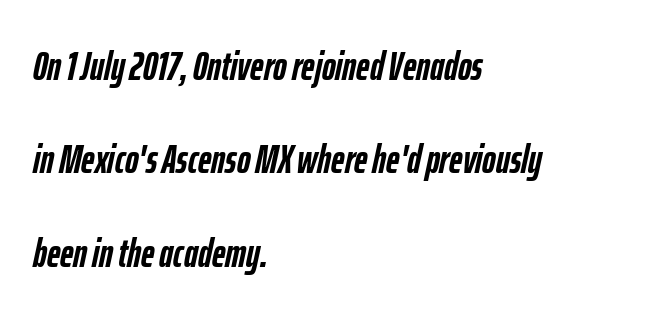
{"italic": "yes", "lean": "right", "slant_degrees": 12, "bold": "yes", "weight": "semibold", "width": "condensed", "stroke_contrast": "low", "x_height": "medium", "monospaced": "no", "underline": "no", "align": "left", "line_spacing": "loose", "line_spacing_ratio": 2.28, "letter_spacing": "normal", "letter_spacing_em": 0.0, "glyph_px": 41}
